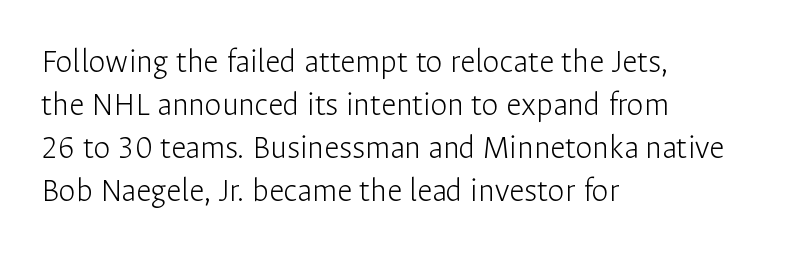
Style check: upright. Classification — sans serif. The rendering keeps characters at their native spacing. If you measured baseline to baseline, you'd find a middling distance. Alignment: flush left.
